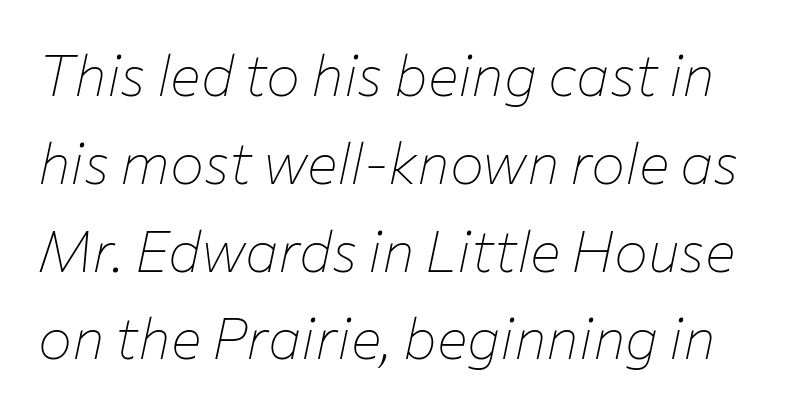
Q: Is the text bold? A: No.
Q: Is the text italic (slanted)? A: Yes, it leans right by about 12 degrees.
Q: Is the text underlined? A: No.
Q: Is the spacing between letters normal or unusually wide? A: Normal.
Q: Is the spacing between lines tight, normal or loose? A: Normal.
Q: Width (condensed, normal, or wide)? A: Normal.
Q: Stroke contrast? A: Low.
Q: x-height? A: Medium.
Q: Monospaced? A: No.
